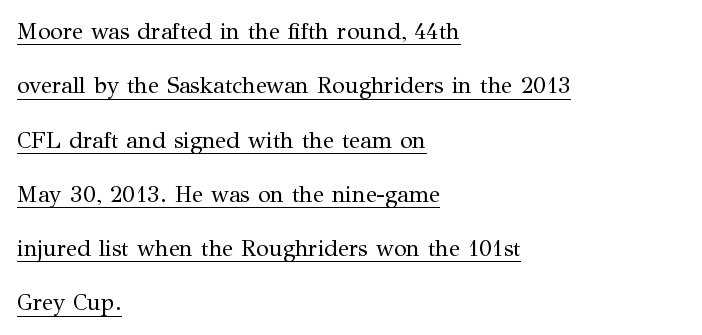
Q: Is the text bold? A: No.
Q: Is the text italic (slanted)? A: No, it is upright.
Q: Is the text underlined? A: Yes.
Q: How is the paragraph aligned? A: Left-aligned.
Q: Is the spacing between letters normal or unusually wide? A: Normal.
Q: Is the spacing between lines tight, normal or loose? A: Loose.
